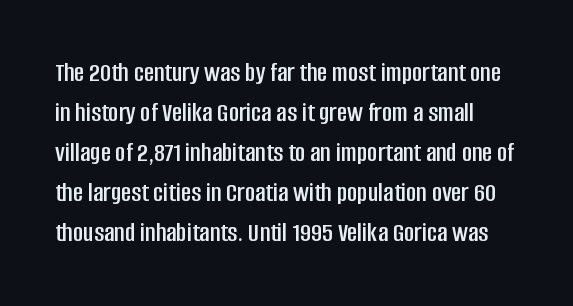
Q: Is the text italic (slanted)? A: No, it is upright.
Q: Is the typeface a serif or a sans-serif typeface? A: Sans-serif.
Q: Is the text underlined? A: No.
Q: Is the spacing between letters normal or unusually wide? A: Normal.
Q: Is the spacing between lines tight, normal or loose? A: Normal.
Q: Width (condensed, normal, or wide)? A: Condensed.
Q: Stroke contrast? A: Low.
Q: x-height? A: Large.
Q: Monospaced? A: No.
